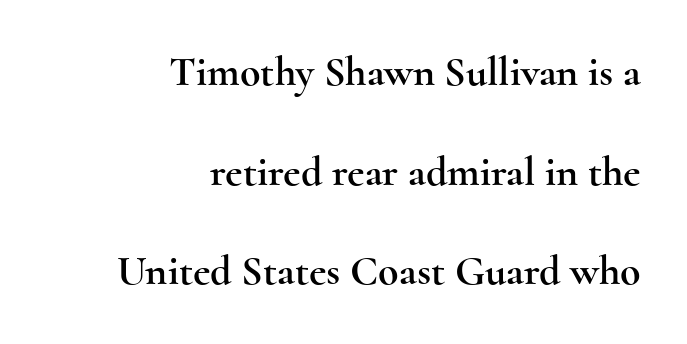
You can tell it's not italic because the verticals are truly vertical. The lines in this sample share a right terminus and differ only in where they begin. Varying glyph widths throughout — classic text-font behaviour. The designer went with a serif here, giving each stem small feet.
